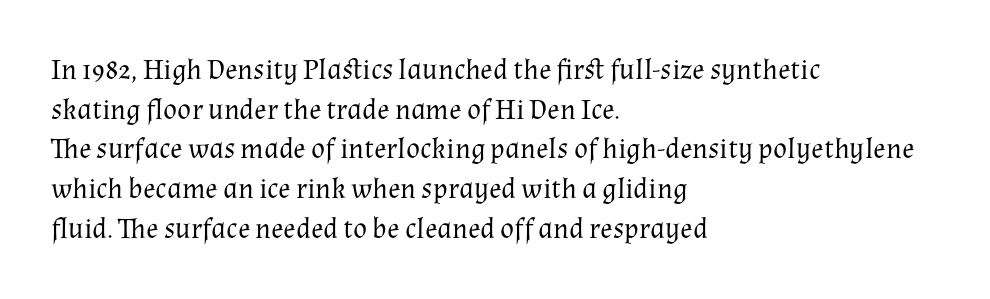
Q: Is the text bold? A: No.
Q: Is the text italic (slanted)? A: No, it is upright.
Q: Is the typeface a serif or a sans-serif typeface? A: Serif.
Q: Is the text underlined? A: No.
Q: How is the paragraph aligned? A: Left-aligned.
Q: Is the spacing between letters normal or unusually wide? A: Normal.
Q: Is the spacing between lines tight, normal or loose? A: Normal.
Q: Width (condensed, normal, or wide)? A: Normal.
Q: Stroke contrast? A: Medium.
Q: x-height? A: Medium.
Q: Monospaced? A: No.
